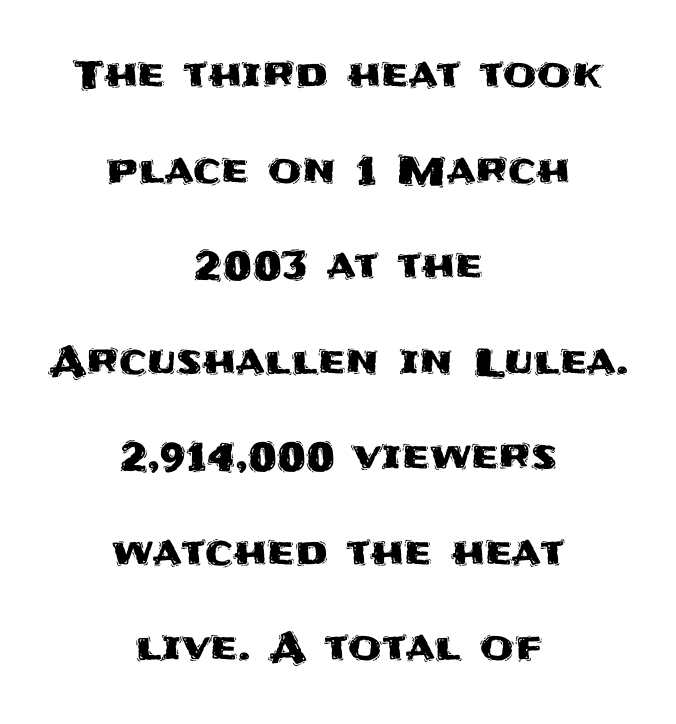
{"serif": "no", "italic": "no", "width": "normal", "stroke_contrast": "medium", "x_height": "large", "monospaced": "no", "underline": "no", "align": "center", "line_spacing": "loose", "line_spacing_ratio": 2.45, "letter_spacing": "normal", "letter_spacing_em": 0.0, "glyph_px": 39}
